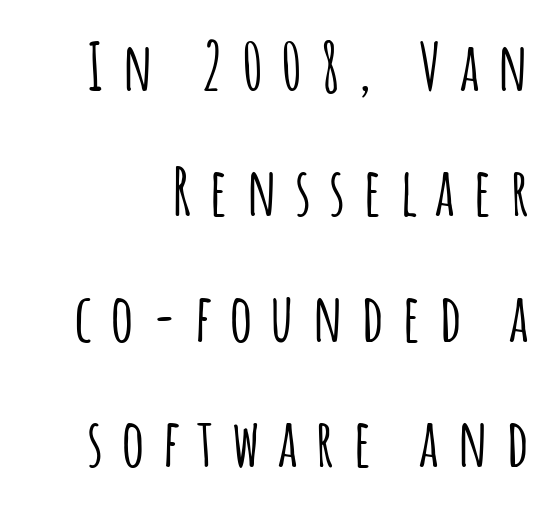
{"serif": "no", "italic": "no", "width": "condensed", "stroke_contrast": "low", "x_height": "large", "monospaced": "no", "underline": "no", "line_spacing": "loose", "line_spacing_ratio": 1.9, "letter_spacing": "wide", "letter_spacing_em": 0.27, "glyph_px": 66}
